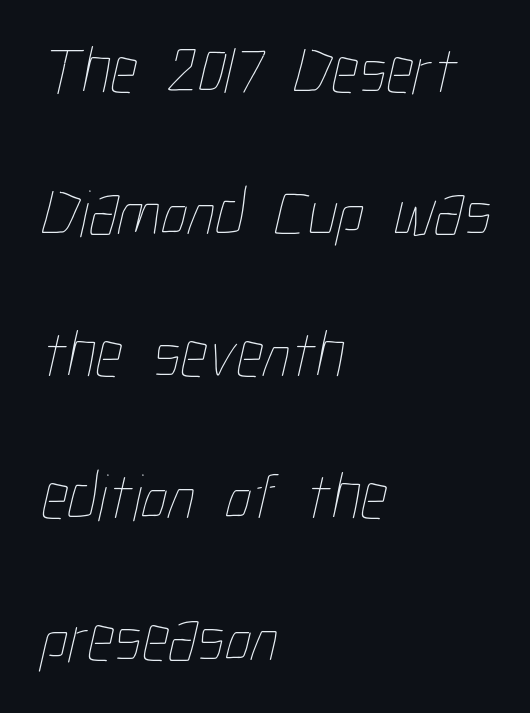
Q: Is the text bold? A: No.
Q: Is the text underlined? A: No.
Q: How is the paragraph aligned? A: Left-aligned.
Q: Is the spacing between letters normal or unusually wide? A: Normal.
Q: Is the spacing between lines tight, normal or loose? A: Loose.
Q: Width (condensed, normal, or wide)? A: Condensed.
Q: Stroke contrast? A: Low.
Q: x-height? A: Medium.
Q: Monospaced? A: No.
